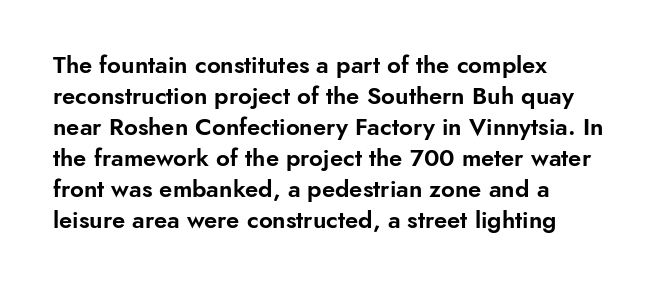
{"italic": "no", "underline": "no", "align": "left", "line_spacing": "normal", "line_spacing_ratio": 1.29, "letter_spacing": "normal", "letter_spacing_em": 0.0, "glyph_px": 24}
